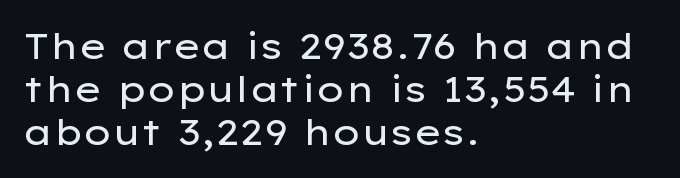
Vertical strokes here are truly vertical. These lines are composed in type without serifs. The space beneath each line is pristine and unruled. Notice how the passage keeps a crisp vertical edge on the left only. The rendering keeps characters at their native spacing. Compared with a typical body face, this is equally light or lighter still.
